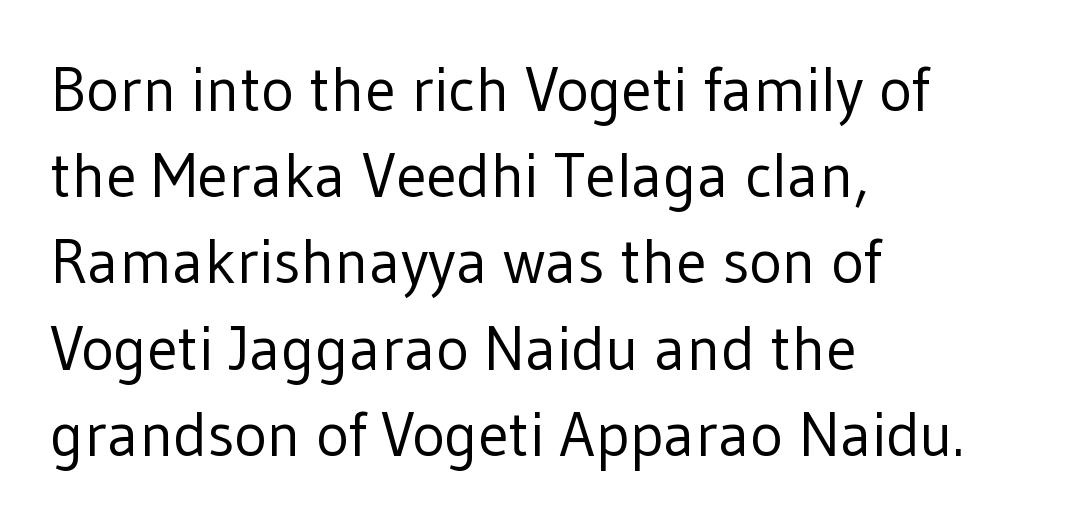
Successive baselines arrive at the customary interval. Tall strokes in this sample are plumb rather than angled. Observe the ordinary spacing: letters are neighbours, not strangers. I'd call this a sans setting — the letters go barefoot. Character widths vary here, with narrow letters taking less room than wide ones. Typeset ragged right — the left edge is the straight one.
